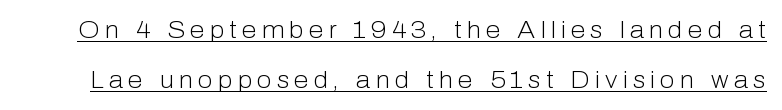
The image shows 24 px text type, upright; set loose line spacing (2.07x), unusually wide letter spacing (+0.21 em), underlined.
